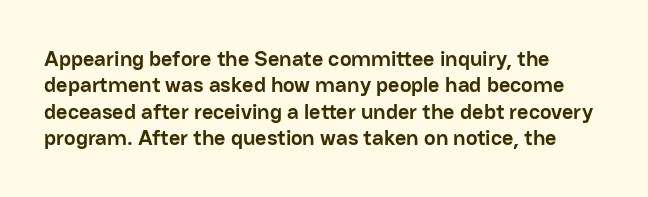
Q: Is the text bold? A: Yes.
Q: Is the text italic (slanted)? A: No, it is upright.
Q: Is the text underlined? A: No.
Q: Is the spacing between letters normal or unusually wide? A: Normal.
